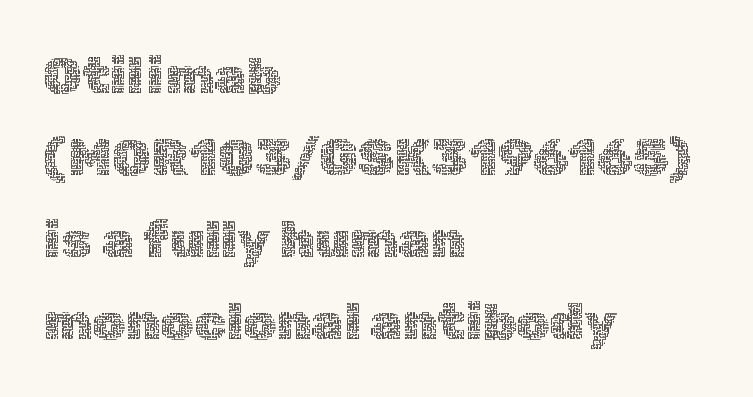
Q: Is the text bold? A: No.
Q: Is the text italic (slanted)? A: No, it is upright.
Q: Is the text underlined? A: No.
Q: How is the paragraph aligned? A: Left-aligned.
Q: Is the spacing between letters normal or unusually wide? A: Normal.
Q: Is the spacing between lines tight, normal or loose? A: Normal.
Q: Width (condensed, normal, or wide)? A: Normal.
Q: x-height? A: Medium.
Q: Monospaced? A: No.
